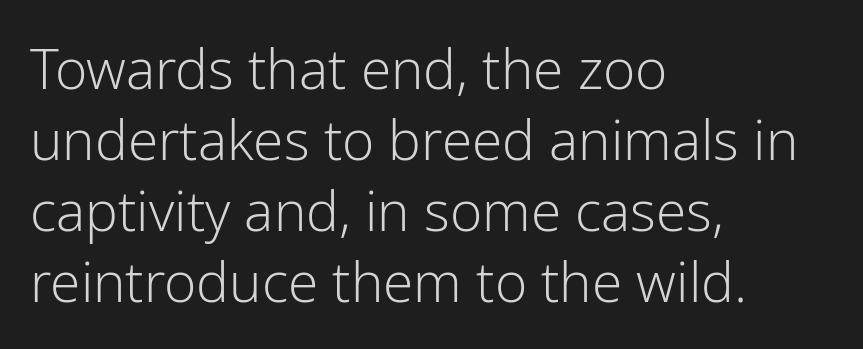
The image shows 55 px light sans-serif type, upright; set left-aligned, normal line spacing (1.29x), normal letter spacing, not underlined; low stroke contrast and a medium x-height.
